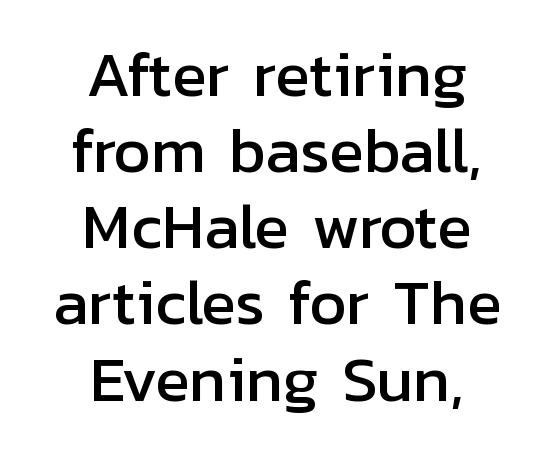
Each letter's strokes conclude bluntly, with no projecting serifs. Spacing verdict: proportional, widths tailored to each character. If you folded the block vertically in half, each line would mirror itself in length. Descenders hang freely into open space. A typesetter would mark this as roman, not italic.
